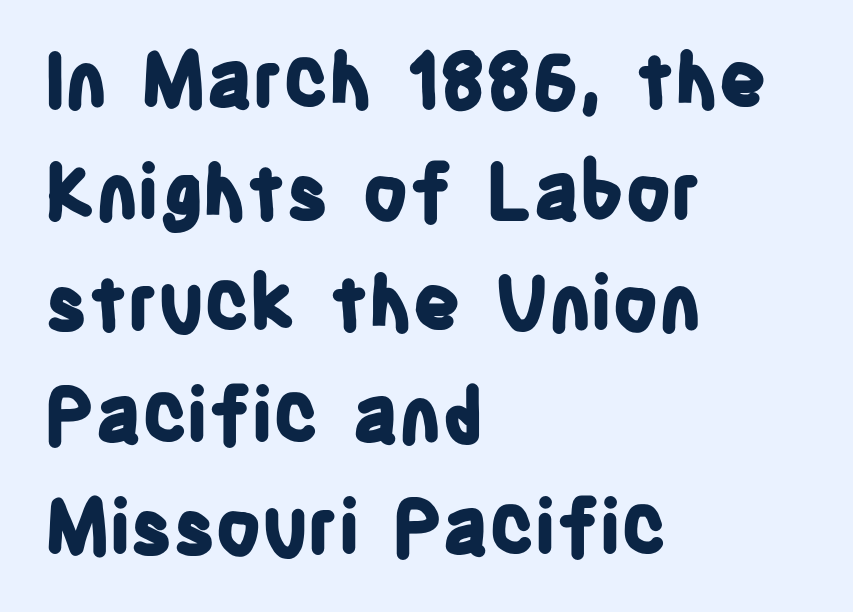
Q: Is the text bold? A: Yes.
Q: Is the text italic (slanted)? A: No, it is upright.
Q: Is the typeface a serif or a sans-serif typeface? A: Sans-serif.
Q: Is the text underlined? A: No.
Q: How is the paragraph aligned? A: Left-aligned.
Q: Is the spacing between letters normal or unusually wide? A: Normal.
Q: Is the spacing between lines tight, normal or loose? A: Normal.
Q: Width (condensed, normal, or wide)? A: Condensed.
Q: Stroke contrast? A: Low.
Q: x-height? A: Large.
Q: Monospaced? A: No.
